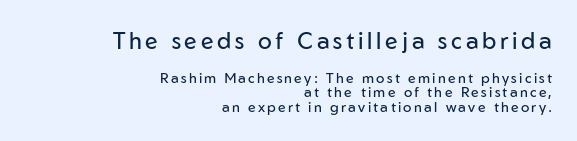
{"italic": "no", "bold": "no", "underline": "no", "align": "right", "line_spacing": "tight", "line_spacing_ratio": 1.05, "larger_block": "first", "size_ratio": 1.64, "glyph_px": 23}
